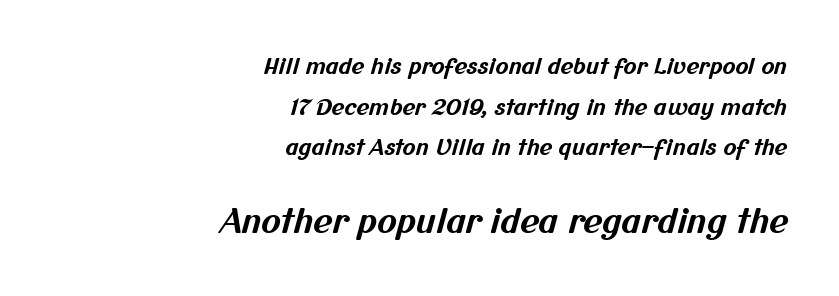
The image shows 33 px bold sans-serif type; set right-aligned, line spacing 1.85x, normal letter spacing, not underlined; the second (bottom) block is 1.5x larger; medium stroke contrast and a medium x-height.
